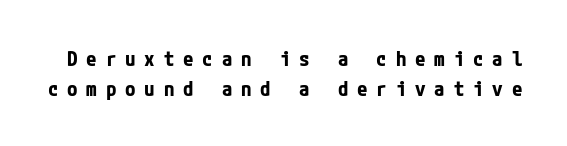
{"italic": "no", "bold": "yes", "underline": "no", "line_spacing": "normal", "line_spacing_ratio": 1.42, "letter_spacing": "wide", "letter_spacing_em": 0.42, "glyph_px": 21}
